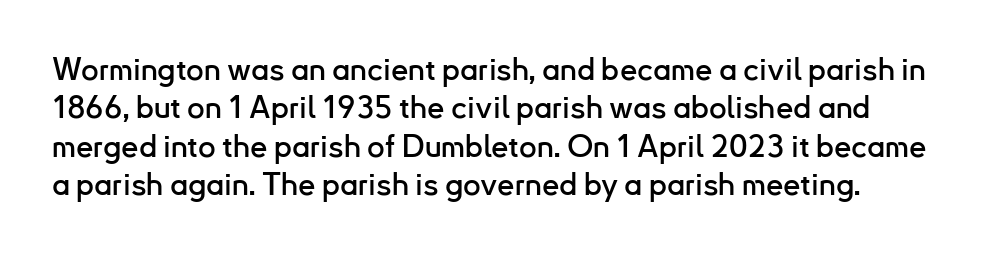
Q: Is the text italic (slanted)? A: No, it is upright.
Q: Is the typeface a serif or a sans-serif typeface? A: Sans-serif.
Q: Is the text underlined? A: No.
Q: Is the spacing between letters normal or unusually wide? A: Normal.
Q: Width (condensed, normal, or wide)? A: Normal.
Q: Stroke contrast? A: Low.
Q: x-height? A: Small.
Q: Monospaced? A: No.
